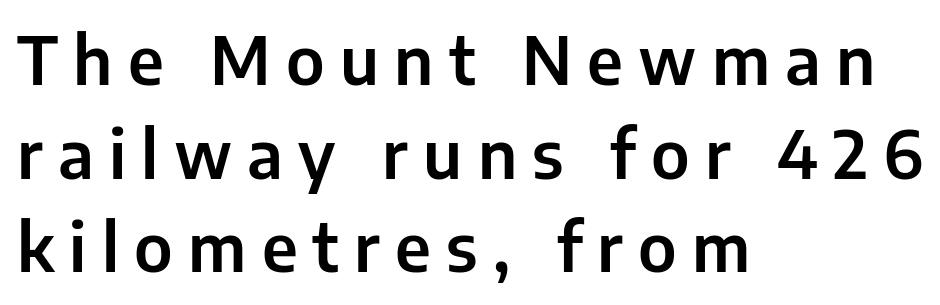
The image shows 66 px sans-serif type, upright; set left-aligned, normal line spacing (1.42x), unusually wide letter spacing (+0.23 em), not underlined; low stroke contrast and a medium x-height.
